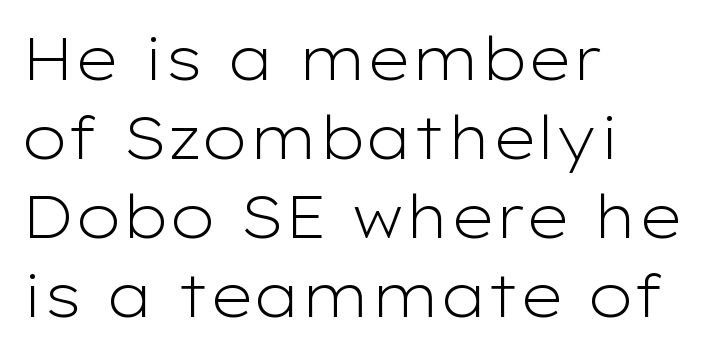
{"serif": "no", "italic": "no", "bold": "no", "weight": "light", "width": "wide", "stroke_contrast": "low", "x_height": "medium", "monospaced": "no", "underline": "no", "align": "left", "line_spacing": "normal", "line_spacing_ratio": 1.34, "letter_spacing": "normal", "letter_spacing_em": 0.0, "glyph_px": 59}
